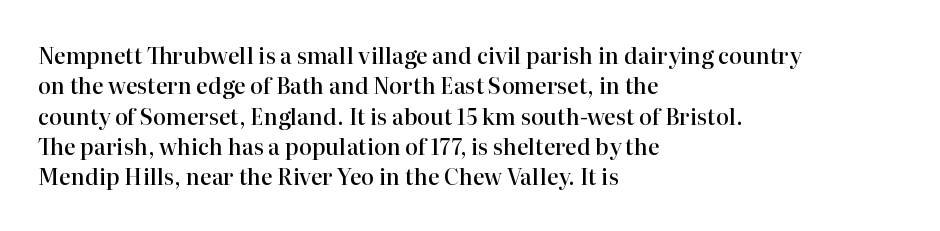
The lines sit at an ordinary, default distance from one another. Letter spacing: default. Check under the words: just untouched page. In terms of weight, the rendering is demibold, just under bold. Short and long lines alike share a common starting point at left. Quick note: not italic, upright.
